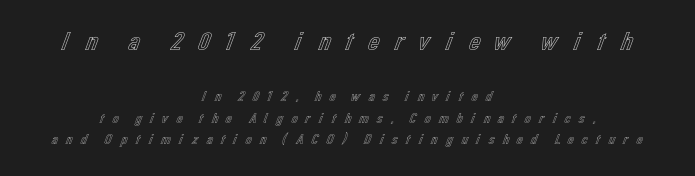
{"underline": "no", "align": "center", "line_spacing": "normal", "line_spacing_ratio": 1.52, "letter_spacing": "wide", "letter_spacing_em": 0.45, "larger_block": "first", "size_ratio": 1.86, "glyph_px": 26}
